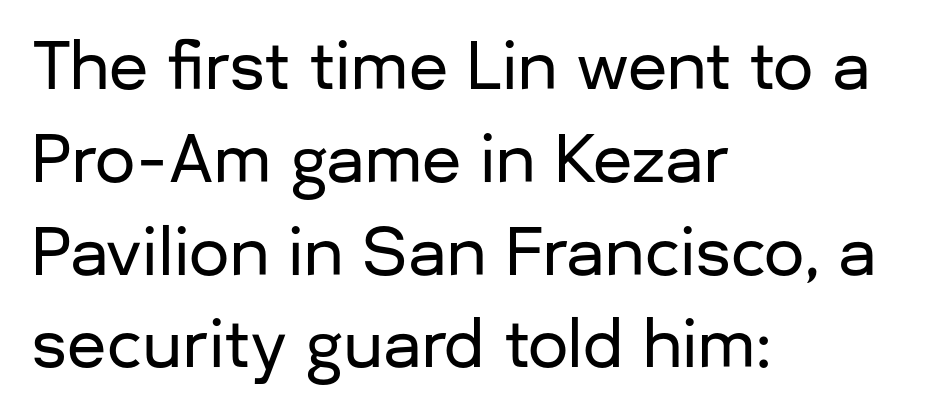
Q: Is the text italic (slanted)? A: No, it is upright.
Q: Is the typeface a serif or a sans-serif typeface? A: Sans-serif.
Q: Is the text underlined? A: No.
Q: How is the paragraph aligned? A: Left-aligned.
Q: Is the spacing between letters normal or unusually wide? A: Normal.
Q: Is the spacing between lines tight, normal or loose? A: Normal.
Q: Width (condensed, normal, or wide)? A: Normal.
Q: Stroke contrast? A: Low.
Q: x-height? A: Medium.
Q: Monospaced? A: No.
